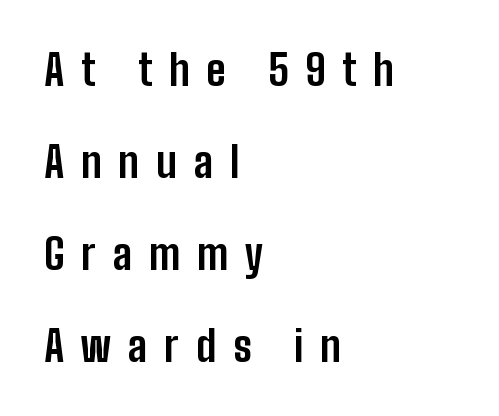
The typesetter chose a ragged-right arrangement here. Rule under the text: the space is simply empty. In terms of letterspacing, this is a distinctly airy, spread setting. The designer went with a sans here, leaving each stem footless. Quick note: not italic, upright.
